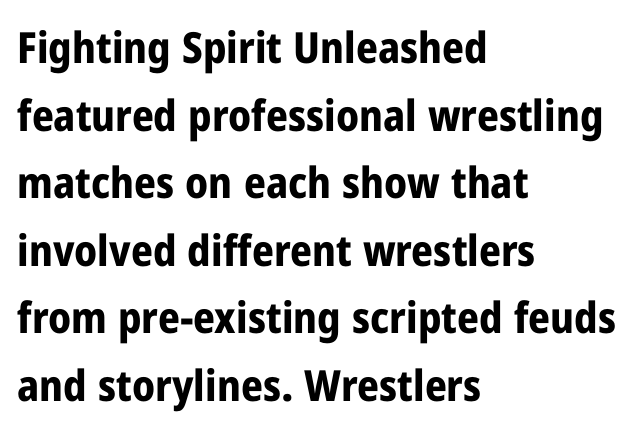
The image shows 43 px bold, condensed sans-serif type, upright; set left-aligned, normal line spacing (1.57x), normal letter spacing, not underlined; low stroke contrast and a medium x-height.
